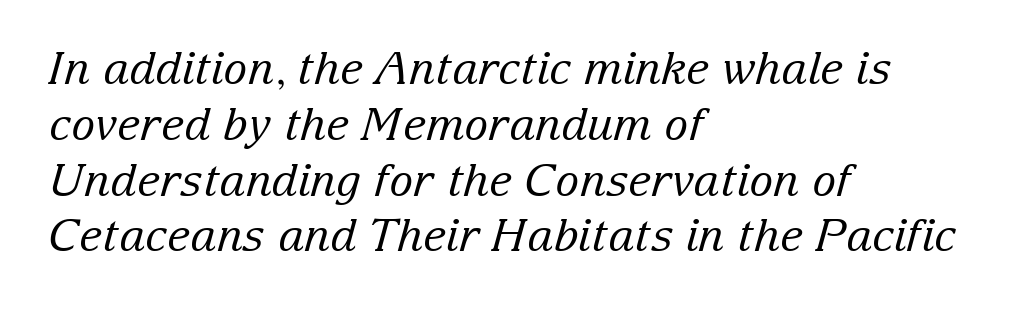
{"serif": "yes", "italic": "yes", "lean": "right", "slant_degrees": 15, "bold": "no", "weight": "regular", "width": "normal", "stroke_contrast": "low", "x_height": "medium", "monospaced": "no", "underline": "no", "align": "left", "line_spacing_ratio": 1.24, "letter_spacing": "normal", "letter_spacing_em": 0.0, "glyph_px": 45}
